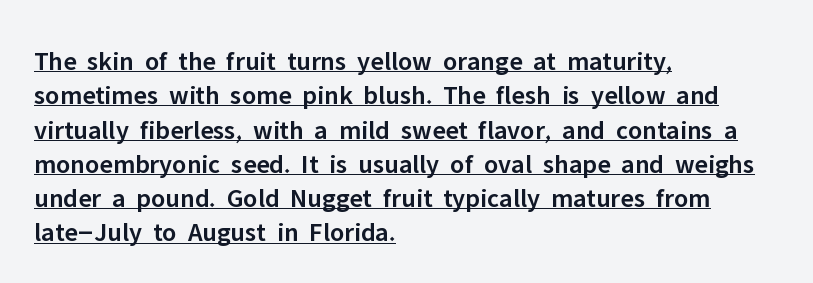
{"italic": "no", "bold": "semi", "underline": "yes", "align": "left", "line_spacing": "normal", "line_spacing_ratio": 1.27, "letter_spacing": "normal", "letter_spacing_em": 0.0, "glyph_px": 27}
